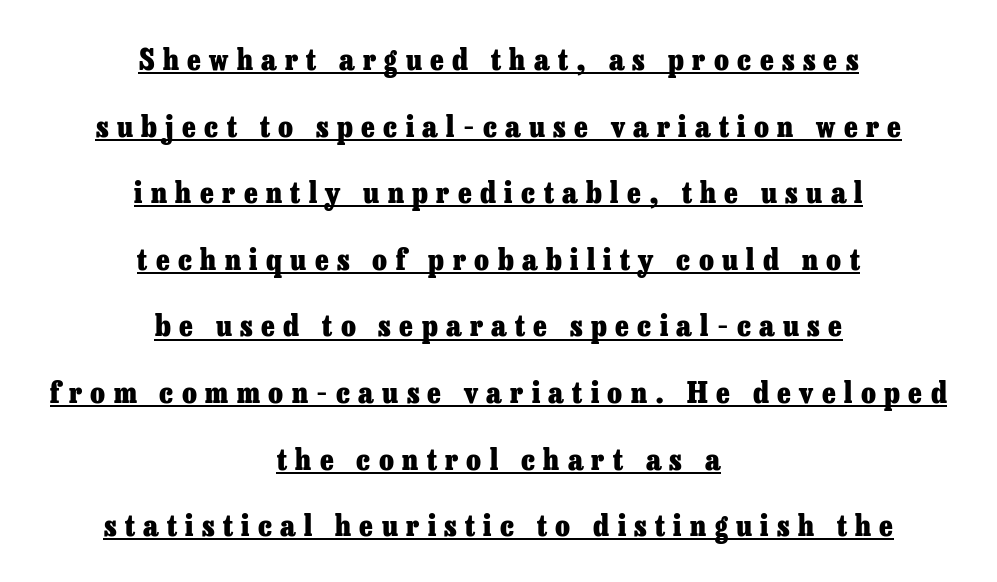
The image shows 30 px heavy serif type, upright; set centered, loose line spacing (2.22x), unusually wide letter spacing (+0.28 em), underlined; low stroke contrast and a medium x-height.
